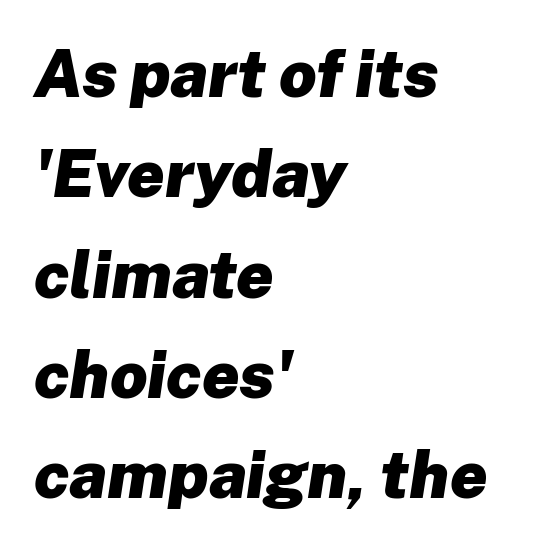
{"italic": "yes", "lean": "right", "slant_degrees": 8, "bold": "yes", "weight": "heavy", "width": "normal", "stroke_contrast": "low", "x_height": "medium", "monospaced": "no", "underline": "no", "align": "left", "line_spacing": "normal", "line_spacing_ratio": 1.52, "letter_spacing": "normal", "letter_spacing_em": 0.0, "glyph_px": 66}
